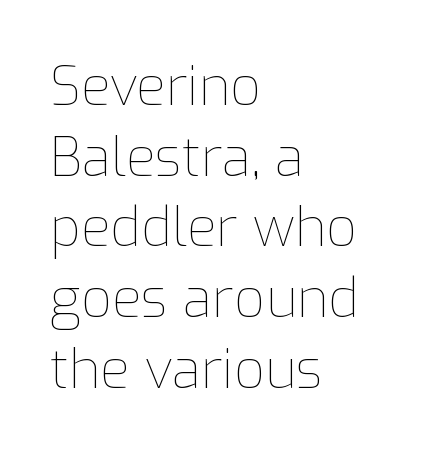
{"italic": "no", "bold": "no", "weight": "thin", "width": "normal", "stroke_contrast": "low", "x_height": "medium", "monospaced": "no", "underline": "no", "align": "left", "line_spacing": "normal", "line_spacing_ratio": 1.31, "letter_spacing": "normal", "letter_spacing_em": 0.0, "glyph_px": 54}
